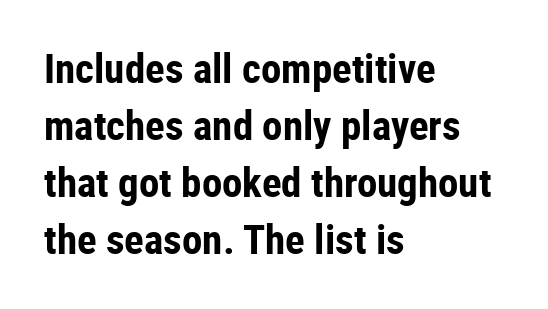
{"serif": "no", "italic": "no", "bold": "yes", "weight": "bold", "width": "condensed", "stroke_contrast": "low", "x_height": "medium", "monospaced": "no", "underline": "no", "align": "left", "line_spacing": "normal", "line_spacing_ratio": 1.39, "letter_spacing": "normal", "letter_spacing_em": 0.0, "glyph_px": 41}
